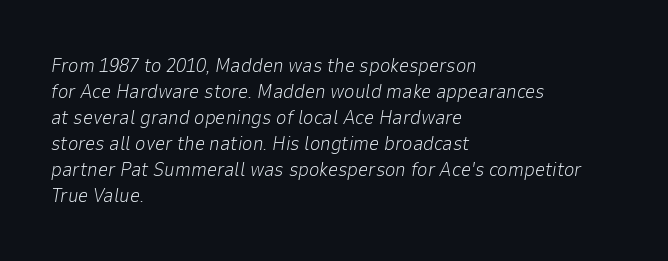
{"italic": "yes", "lean": "right", "slant_degrees": 9, "bold": "no", "underline": "no", "align": "left", "line_spacing": "normal", "line_spacing_ratio": 1.3, "letter_spacing": "normal", "letter_spacing_em": 0.0, "glyph_px": 20}
